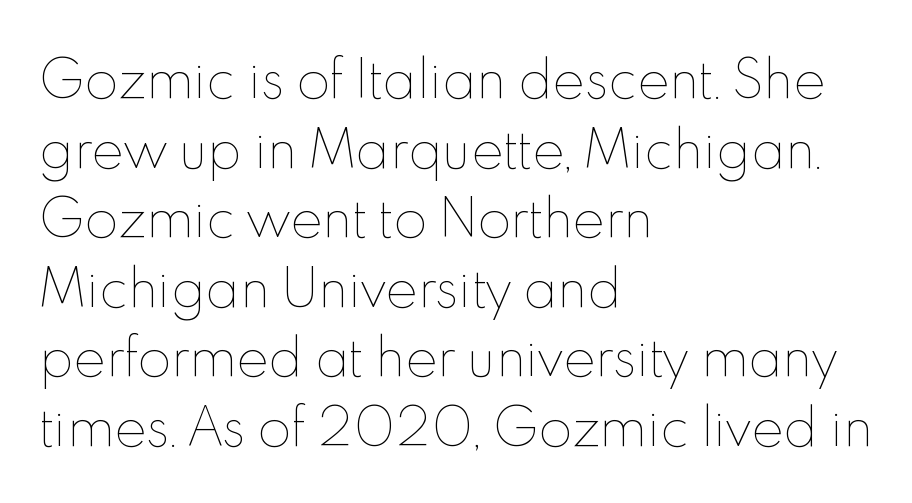
Q: Is the text bold? A: No.
Q: Is the text italic (slanted)? A: No, it is upright.
Q: Is the text underlined? A: No.
Q: How is the paragraph aligned? A: Left-aligned.
Q: Is the spacing between letters normal or unusually wide? A: Normal.
Q: Is the spacing between lines tight, normal or loose? A: Normal.
Q: Width (condensed, normal, or wide)? A: Normal.
Q: x-height? A: Small.
Q: Monospaced? A: No.
